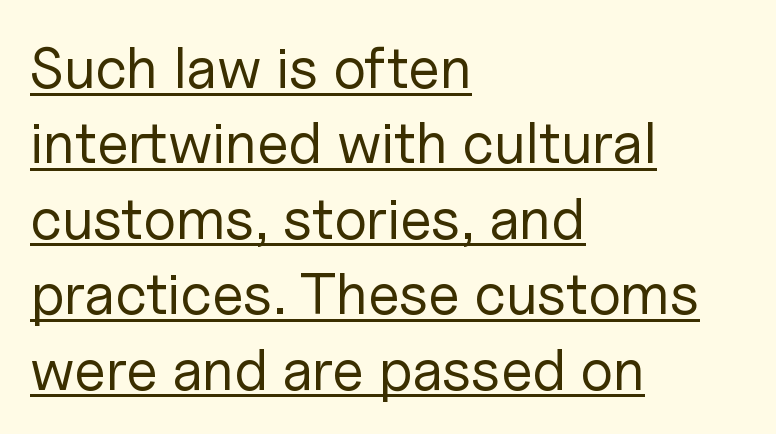
{"serif": "no", "italic": "no", "bold": "no", "weight": "regular", "width": "normal", "stroke_contrast": "low", "x_height": "medium", "monospaced": "no", "underline": "yes", "align": "left", "line_spacing": "normal", "line_spacing_ratio": 1.3, "letter_spacing": "normal", "letter_spacing_em": 0.0, "glyph_px": 58}
